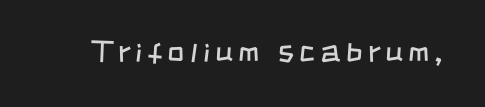
Varying glyph widths throughout — classic text-font behaviour. The passage shown is typeset with a sans-serif family. Underline: absent. Letters have the restrained weight of plain body copy at most.
